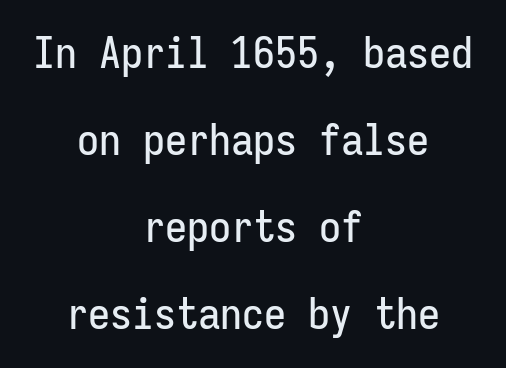
Q: Is the text italic (slanted)? A: No, it is upright.
Q: Is the typeface a serif or a sans-serif typeface? A: Sans-serif.
Q: Is the text underlined? A: No.
Q: How is the paragraph aligned? A: Centered.
Q: Is the spacing between letters normal or unusually wide? A: Normal.
Q: Is the spacing between lines tight, normal or loose? A: Loose.
Q: Width (condensed, normal, or wide)? A: Condensed.
Q: Stroke contrast? A: Low.
Q: x-height? A: Medium.
Q: Monospaced? A: Yes.
